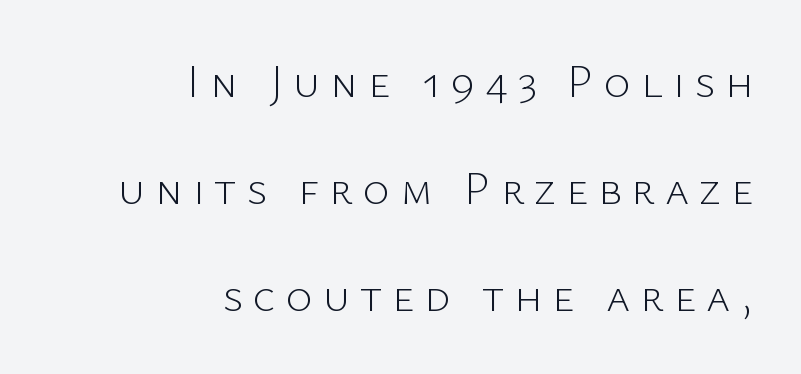
Q: Is the text bold? A: No.
Q: Is the text italic (slanted)? A: No, it is upright.
Q: Is the typeface a serif or a sans-serif typeface? A: Sans-serif.
Q: Is the text underlined? A: No.
Q: How is the paragraph aligned? A: Right-aligned.
Q: Is the spacing between letters normal or unusually wide? A: Unusually wide.
Q: Is the spacing between lines tight, normal or loose? A: Loose.
Q: Width (condensed, normal, or wide)? A: Normal.
Q: Stroke contrast? A: Low.
Q: x-height? A: Medium.
Q: Monospaced? A: No.
